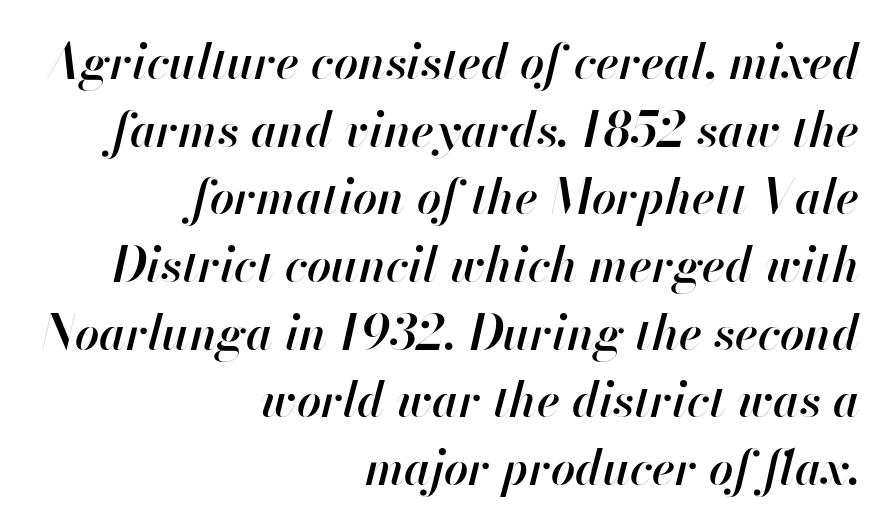
The image shows 48 px semibold type, italic (leaning right); set right-aligned, normal line spacing (1.41x), normal letter spacing, not underlined; high stroke contrast and a small x-height.
